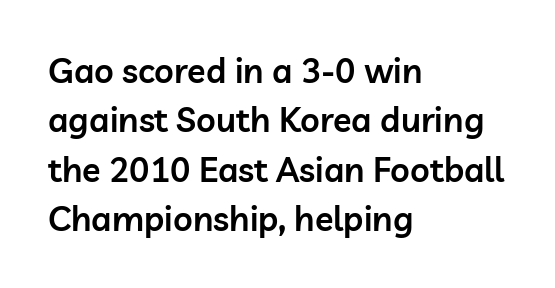
The image shows 34 px semibold sans-serif type, upright; set left-aligned, normal line spacing (1.45x), normal letter spacing, not underlined; low stroke contrast and a medium x-height.
